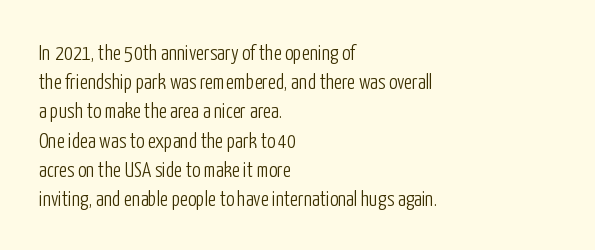
{"italic": "no", "bold": "no", "underline": "no", "align": "left", "line_spacing": "normal", "line_spacing_ratio": 1.39, "letter_spacing": "normal", "letter_spacing_em": 0.0, "glyph_px": 21}
